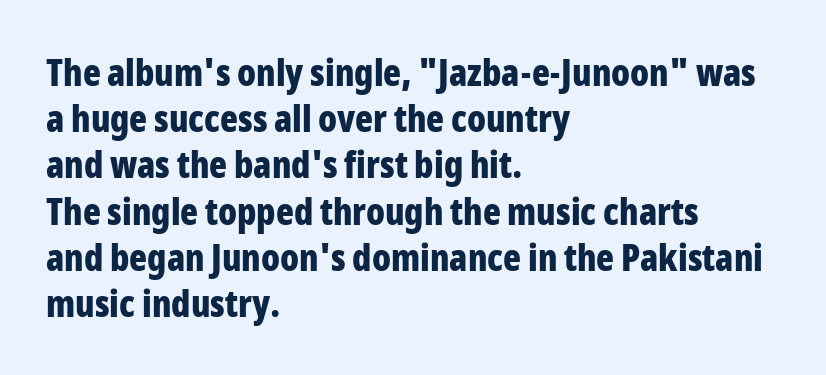
Notice how thick the strokes are: this is what a full bold looks like. The axis of the letterforms is exactly vertical. Just letters on the line, the space beneath them empty. Here the designer chose a conventional face with non-uniform glyph widths.
